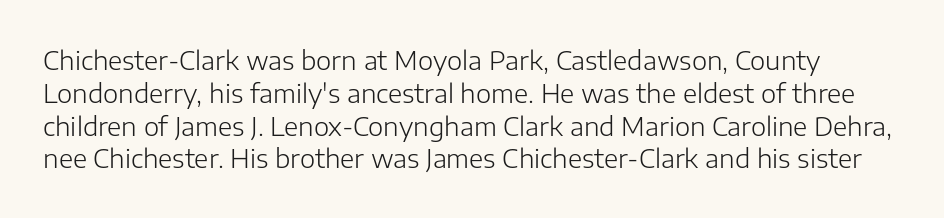
{"italic": "no", "bold": "no", "underline": "no", "line_spacing": "normal", "line_spacing_ratio": 1.26, "letter_spacing": "normal", "letter_spacing_em": 0.0, "glyph_px": 26}
